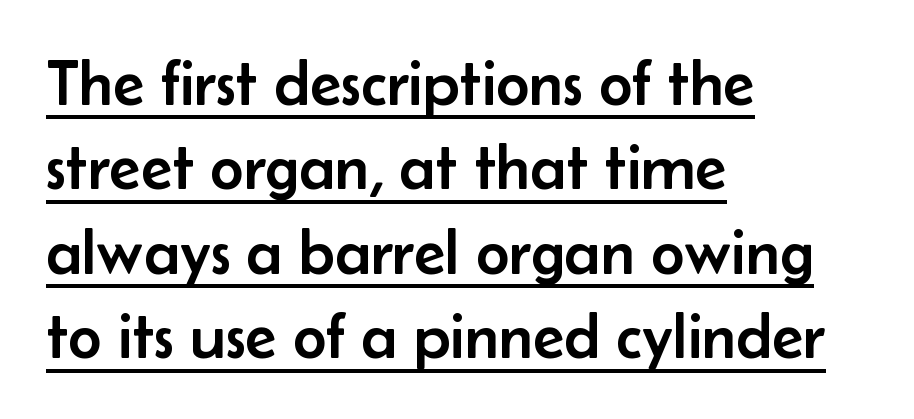
{"serif": "no", "italic": "no", "width": "normal", "stroke_contrast": "low", "x_height": "small", "monospaced": "no", "underline": "yes", "align": "left", "line_spacing": "normal", "line_spacing_ratio": 1.3, "letter_spacing": "normal", "letter_spacing_em": 0.0, "glyph_px": 65}
